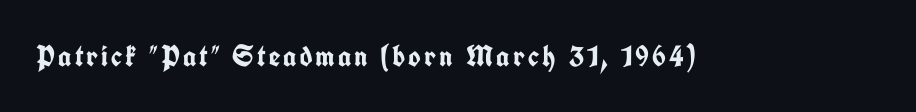
{"serif": "no", "italic": "no", "bold": "yes", "weight": "semibold", "width": "condensed", "stroke_contrast": "low", "x_height": "medium", "monospaced": "no", "underline": "no", "glyph_px": 30}
